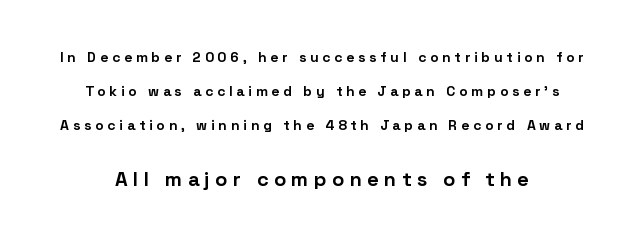
Regarding leading, the lines here are spaced well apart. The letters stand upright; this is a roman face. Size hierarchy here favors the trailing block over the leading one. Notice how thick the strokes are: this is what a full bold looks like. A bare baseline throughout the passage.
